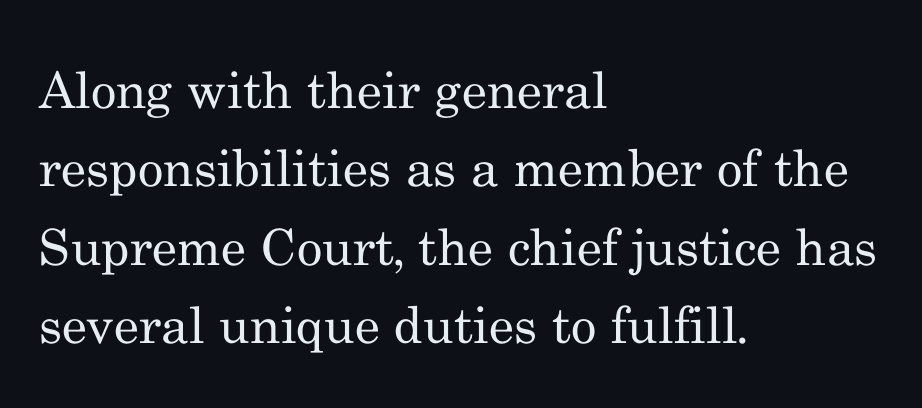
These lines stack with their left ends in a neat column. Designer's note — italics off, roman on. Bare-footed words on every line. Does the type have serifs? Yes, each stem ends in a small foot. Is this a fixed-width face? No — the glyphs have proportional, varying widths.
